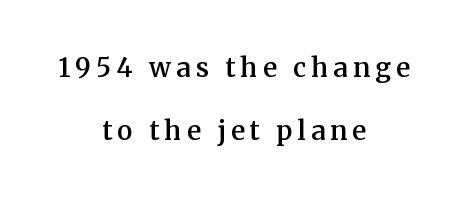
The image shows 26 px text type, upright; set centered, loose line spacing (2.41x), unusually wide letter spacing (+0.2 em), not underlined.
